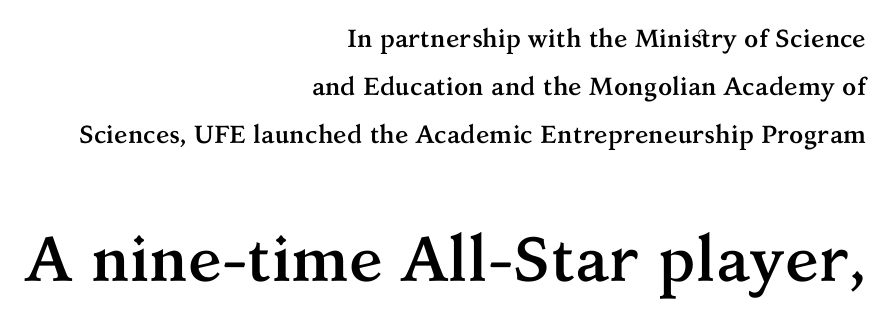
Notice the wide empty band between every row — that's loose leading. The block sitting lower on the canvas is the one with enlarged characters. The strip under each line holds only bare page. This sample has the flowing, uneven cadence of proportional lettering. Weight: bold. Posture: upright roman.
